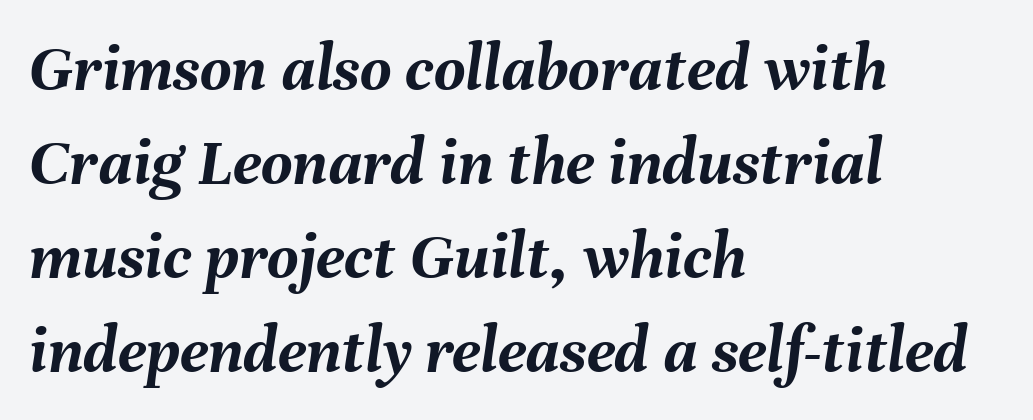
One glance says typical: line gaps are just what's usual. Notice how the stems are inclined rather than vertical — that's the hallmark of italics. The passage shown is not underscored anywhere. A student would call this left alignment; a typographer would say flush left, rag right. On the weight axis this lands at bold, roughly 700.
